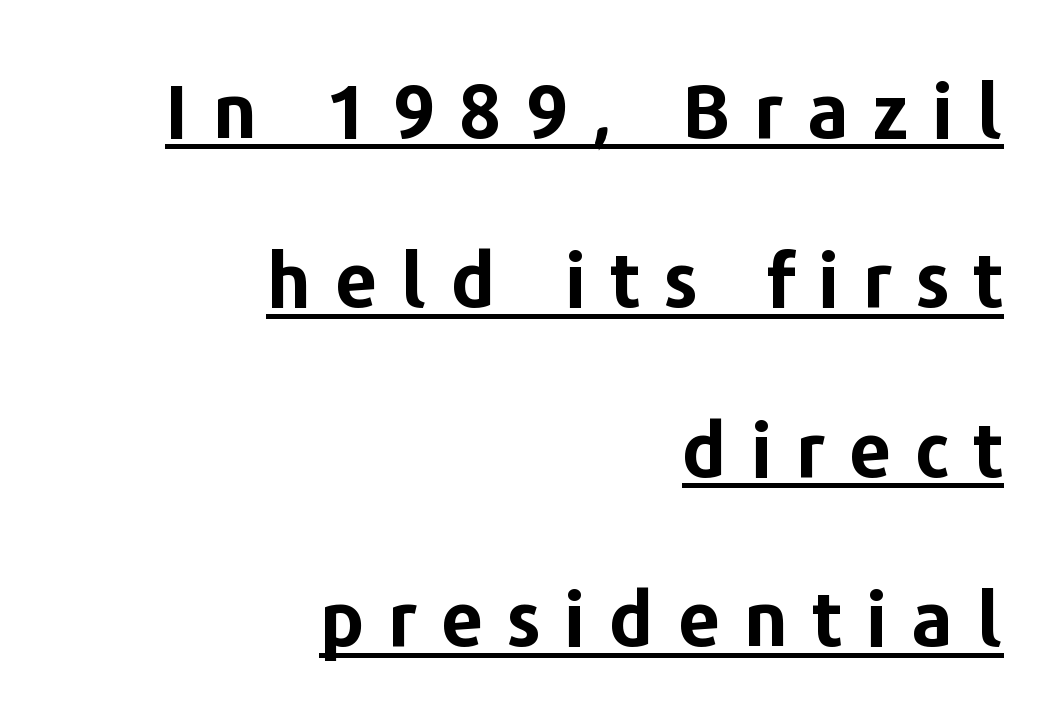
A typographer would call this underscored text. Baseline-to-baseline distance is far greater than the letter height. Line ends are locked; line starts wander. Each letter keeps its own natural width here, so spacing adapts to shape. In terms of posture, this sample is upright. Notice how thick the strokes are: this is what a full bold looks like.
